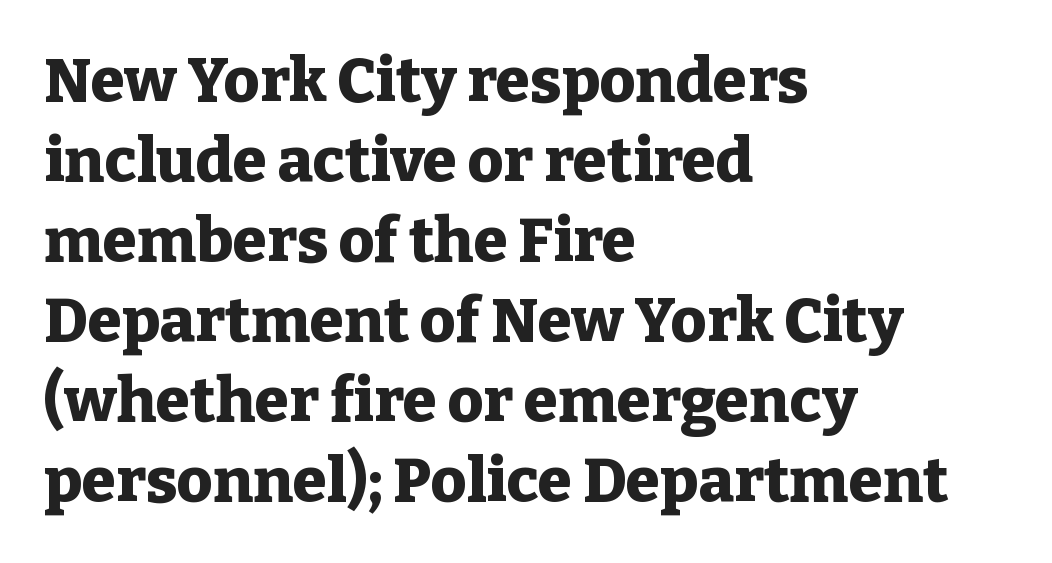
The face used here is rendered with its standard letterfit. The passage shown is typed in a proportional face where columns would drift. Heavy-handed strokes throughout: this text is bold. Words float on clear page, feet unadorned. Successive baselines arrive at the customary interval. Classification — serif.
